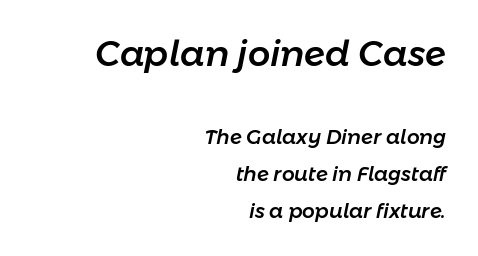
Q: Is the text italic (slanted)? A: Yes, it leans right by about 11 degrees.
Q: Is the text underlined? A: No.
Q: How is the paragraph aligned? A: Right-aligned.
Q: Is the spacing between letters normal or unusually wide? A: Normal.
Q: Which block of text is set in a larger size, the first (top) or the second (bottom)? A: The first (top) one.
Q: Width (condensed, normal, or wide)? A: Normal.
Q: Stroke contrast? A: Low.
Q: x-height? A: Medium.
Q: Monospaced? A: No.
